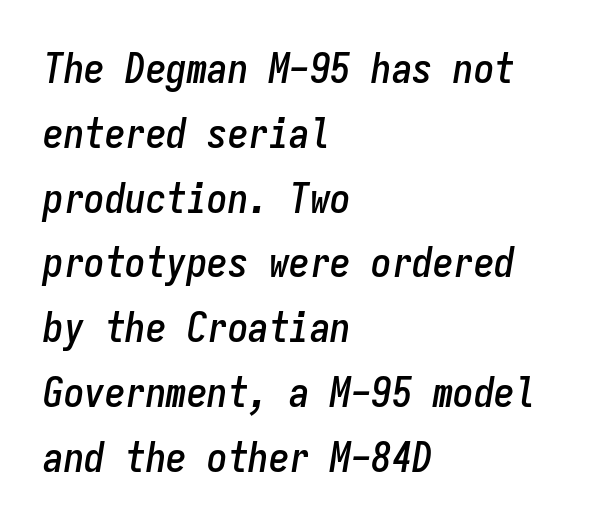
{"italic": "yes", "lean": "right", "slant_degrees": 9, "width": "condensed", "stroke_contrast": "low", "x_height": "medium", "monospaced": "yes", "underline": "no", "align": "left", "line_spacing": "normal", "line_spacing_ratio": 1.58, "letter_spacing": "normal", "letter_spacing_em": 0.0, "glyph_px": 41}
